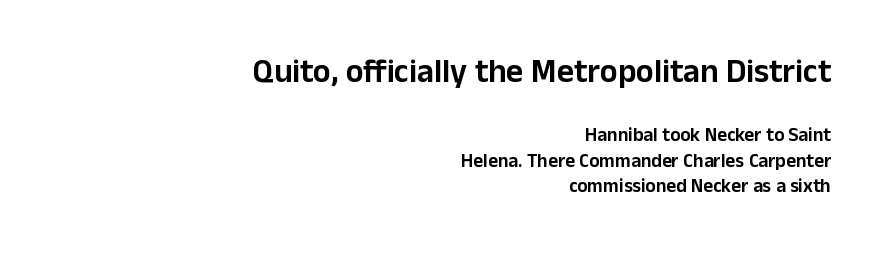
{"serif": "no", "italic": "no", "width": "normal", "stroke_contrast": "low", "x_height": "medium", "monospaced": "no", "underline": "no", "align": "right", "line_spacing": "normal", "line_spacing_ratio": 1.35, "letter_spacing": "normal", "letter_spacing_em": 0.0, "larger_block": "first", "size_ratio": 1.74, "glyph_px": 33}
